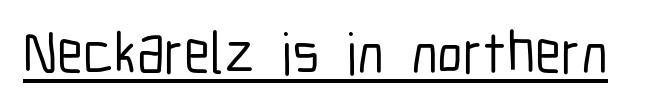
{"serif": "no", "italic": "no", "width": "condensed", "stroke_contrast": "low", "x_height": "medium", "monospaced": "no", "underline": "yes", "letter_spacing": "normal", "letter_spacing_em": 0.0, "glyph_px": 59}
